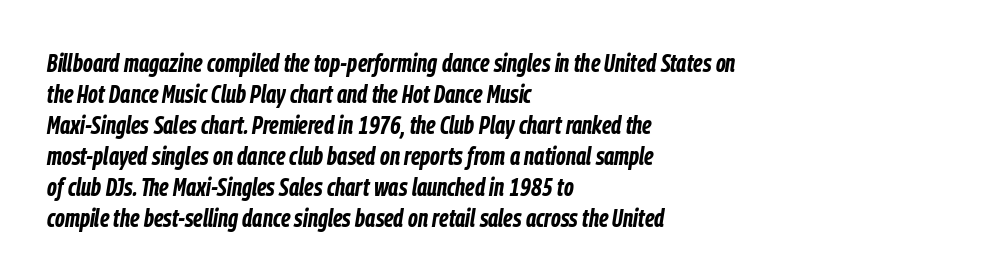
Q: Is the text bold? A: Yes.
Q: Is the text italic (slanted)? A: Yes, it leans right by about 9 degrees.
Q: Is the text underlined? A: No.
Q: How is the paragraph aligned? A: Left-aligned.
Q: Is the spacing between letters normal or unusually wide? A: Normal.
